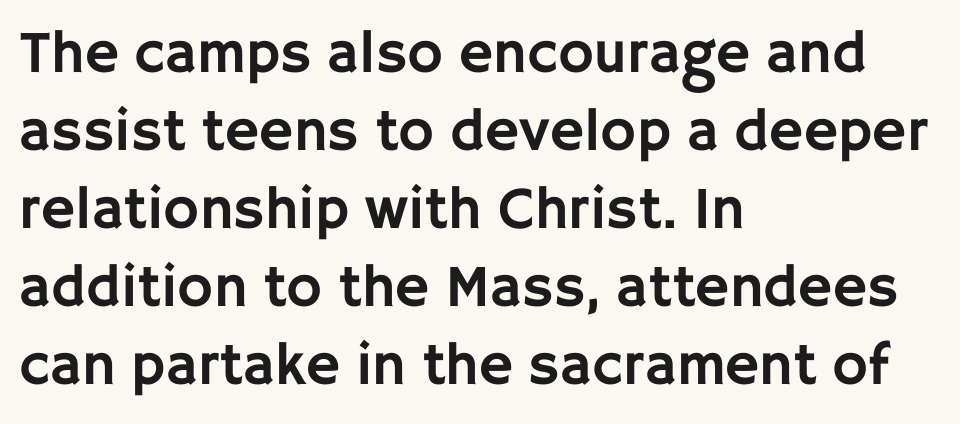
Q: Is the text italic (slanted)? A: No, it is upright.
Q: Is the typeface a serif or a sans-serif typeface? A: Sans-serif.
Q: Is the text underlined? A: No.
Q: How is the paragraph aligned? A: Left-aligned.
Q: Is the spacing between letters normal or unusually wide? A: Normal.
Q: Is the spacing between lines tight, normal or loose? A: Normal.
Q: Width (condensed, normal, or wide)? A: Normal.
Q: Stroke contrast? A: Low.
Q: x-height? A: Large.
Q: Monospaced? A: No.
